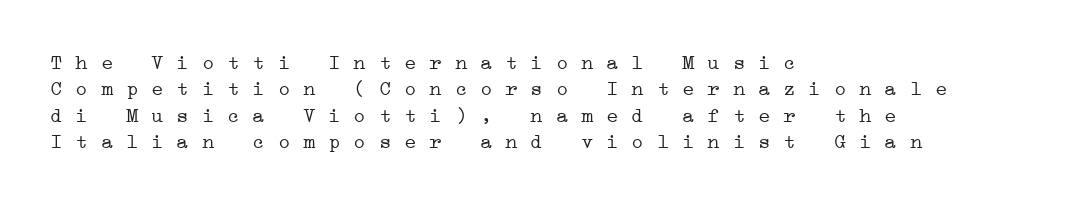
{"bold": "no", "underline": "no", "align": "left", "line_spacing": "normal", "line_spacing_ratio": 1.26, "letter_spacing": "normal", "letter_spacing_em": 0.0, "glyph_px": 21}
